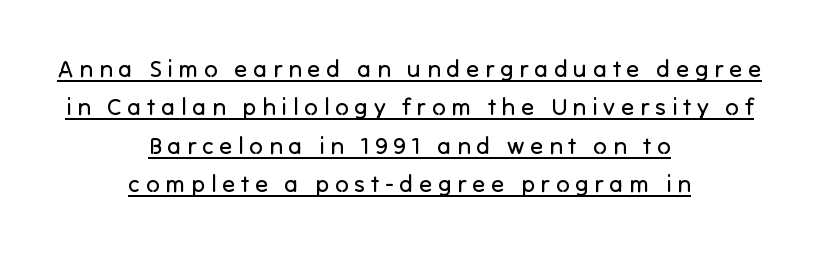
Q: Is the text bold? A: No.
Q: Is the text italic (slanted)? A: No, it is upright.
Q: Is the text underlined? A: Yes.
Q: How is the paragraph aligned? A: Centered.
Q: Is the spacing between letters normal or unusually wide? A: Unusually wide.
Q: Is the spacing between lines tight, normal or loose? A: Normal.
